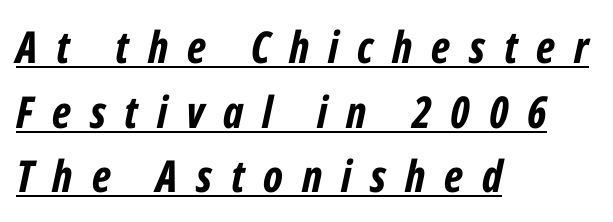
Q: Is the text bold? A: Yes.
Q: Is the text italic (slanted)? A: Yes, it leans right by about 12 degrees.
Q: Is the text underlined? A: Yes.
Q: How is the paragraph aligned? A: Left-aligned.
Q: Is the spacing between letters normal or unusually wide? A: Unusually wide.
Q: Is the spacing between lines tight, normal or loose? A: Normal.
Q: Width (condensed, normal, or wide)? A: Condensed.
Q: Stroke contrast? A: Low.
Q: x-height? A: Medium.
Q: Monospaced? A: No.
